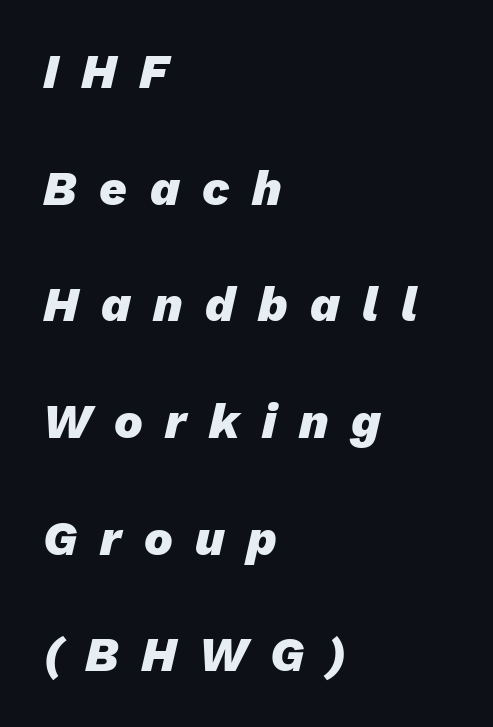
{"italic": "yes", "lean": "right", "slant_degrees": 13, "bold": "yes", "weight": "heavy", "width": "normal", "stroke_contrast": "low", "x_height": "medium", "monospaced": "no", "underline": "no", "align": "left", "line_spacing": "loose", "line_spacing_ratio": 2.43, "letter_spacing": "wide", "letter_spacing_em": 0.47, "glyph_px": 48}
